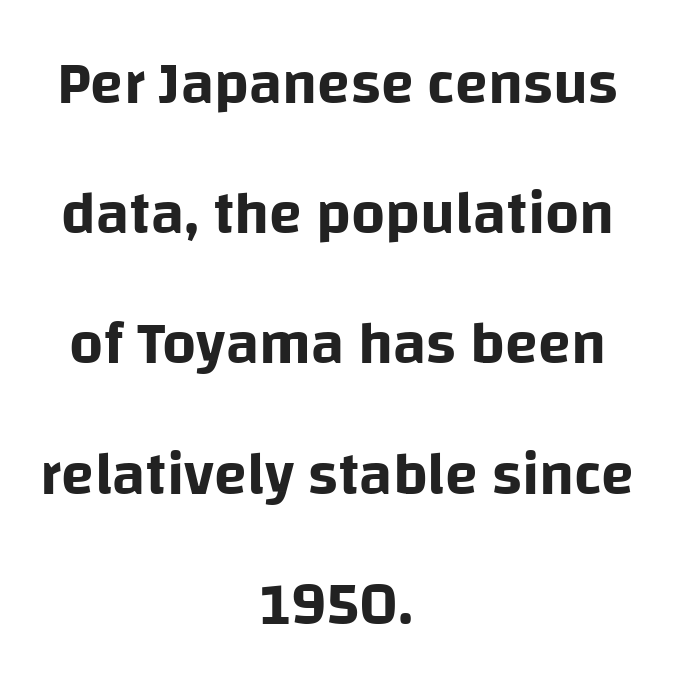
{"serif": "no", "italic": "no", "width": "normal", "stroke_contrast": "low", "x_height": "large", "monospaced": "no", "underline": "no", "align": "center", "line_spacing": "loose", "line_spacing_ratio": 2.17, "letter_spacing": "normal", "letter_spacing_em": 0.0, "glyph_px": 60}
